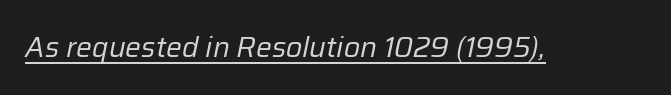
Q: Is the text bold? A: No.
Q: Is the text italic (slanted)? A: Yes, it leans right by about 12 degrees.
Q: Is the text underlined? A: Yes.
Q: Is the spacing between letters normal or unusually wide? A: Normal.
Q: Width (condensed, normal, or wide)? A: Normal.
Q: Stroke contrast? A: Low.
Q: x-height? A: Medium.
Q: Monospaced? A: No.
